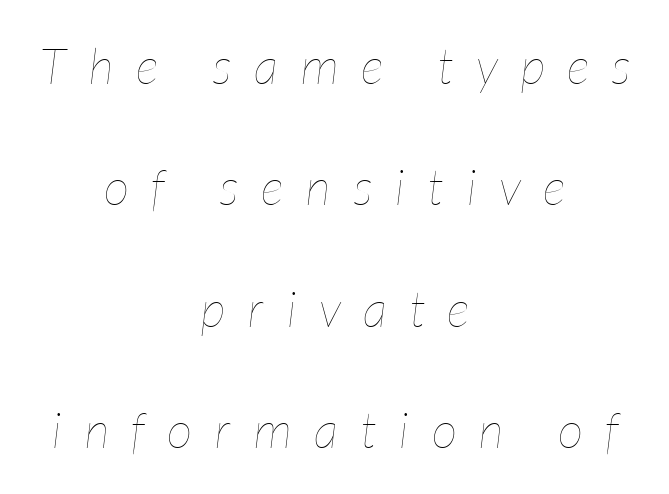
{"italic": "yes", "lean": "right", "slant_degrees": 7, "bold": "no", "weight": "thin", "width": "condensed", "stroke_contrast": "low", "x_height": "medium", "monospaced": "no", "underline": "no", "align": "center", "line_spacing": "loose", "line_spacing_ratio": 2.43, "letter_spacing": "wide", "letter_spacing_em": 0.45, "glyph_px": 50}
